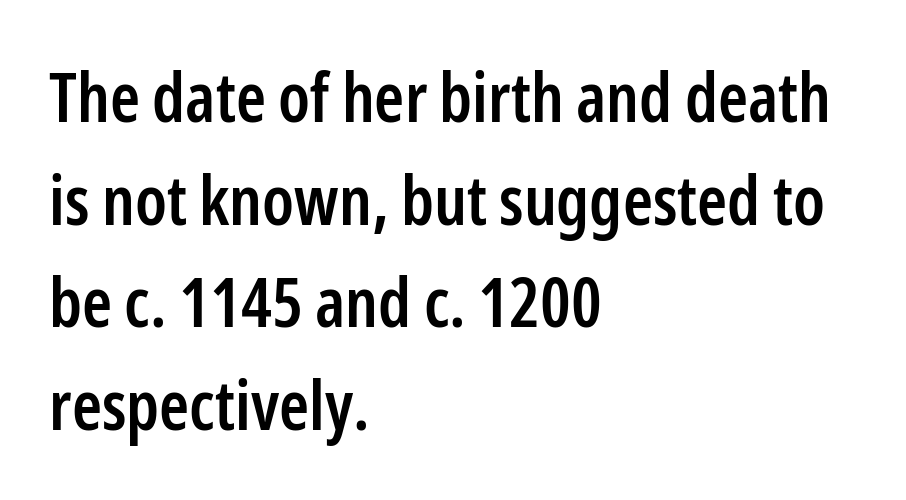
Each letter keeps its own natural width here, so spacing adapts to shape. The typography opts for an upright posture over an oblique one. Baseline-to-baseline distance is the conventional proportion of letter height. The compositor pushed each line to the left boundary. Stroke thickness is moderately raised; the sample reads as semibold.
